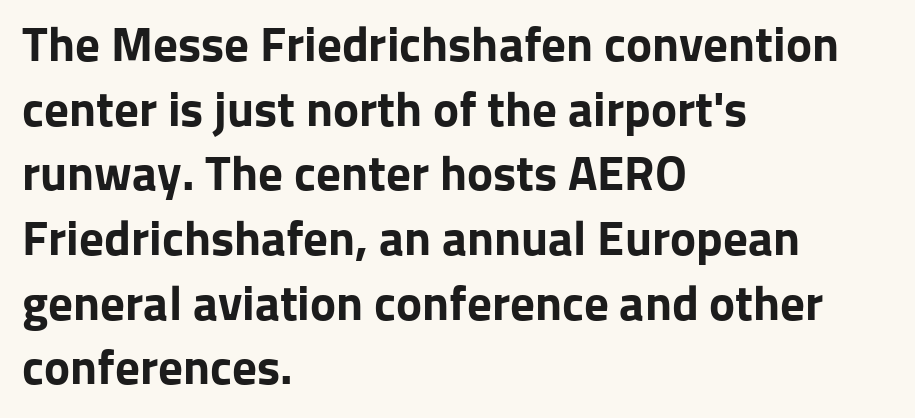
{"serif": "no", "italic": "no", "bold": "yes", "weight": "bold", "width": "normal", "stroke_contrast": "low", "x_height": "medium", "monospaced": "no", "underline": "no", "align": "left", "line_spacing": "normal", "line_spacing_ratio": 1.32, "letter_spacing": "normal", "letter_spacing_em": 0.0, "glyph_px": 49}
